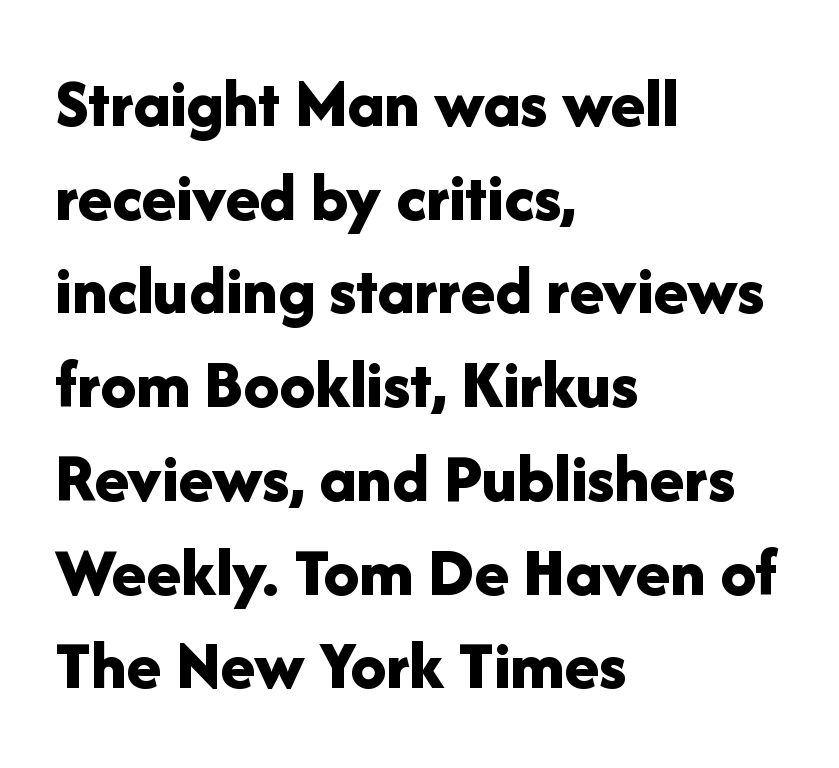
Q: Is the text bold? A: Yes.
Q: Is the text italic (slanted)? A: No, it is upright.
Q: Is the typeface a serif or a sans-serif typeface? A: Sans-serif.
Q: Is the text underlined? A: No.
Q: How is the paragraph aligned? A: Left-aligned.
Q: Is the spacing between letters normal or unusually wide? A: Normal.
Q: Is the spacing between lines tight, normal or loose? A: Normal.
Q: Width (condensed, normal, or wide)? A: Normal.
Q: Stroke contrast? A: Low.
Q: x-height? A: Medium.
Q: Monospaced? A: No.
